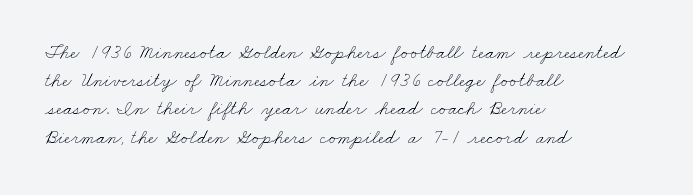
Descender tails drop into unmarked territory. The font sits on the lighter half of the weight spectrum, regular included. Short note: letters normally spaced. Is there much room between lines? A standard amount, neither cramped nor airy.
